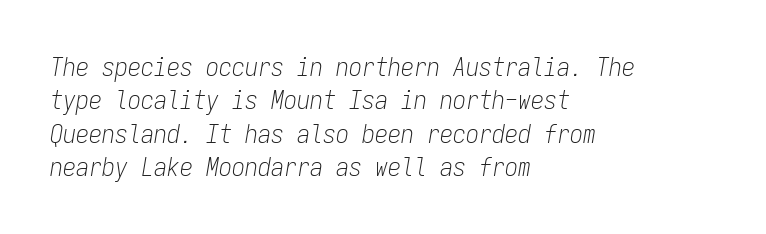
There is no visible air inserted between adjacent glyphs. In terms of leading, this rendering sits right in the middle. The paragraph shown leans on its left margin. Would a proofreader flag this as italicized? Yes.
